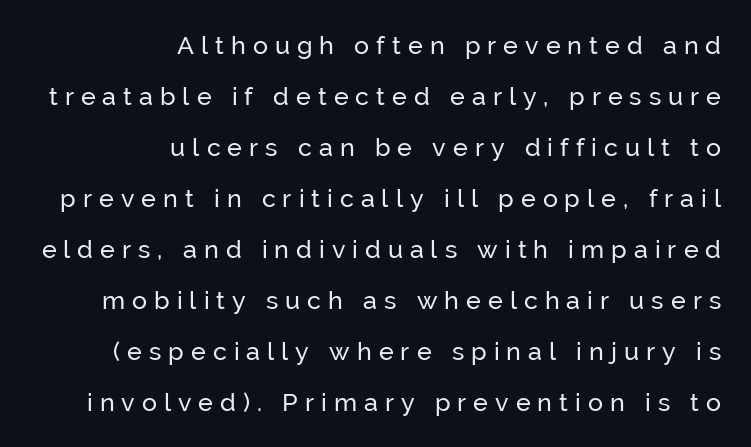
Q: Is the text italic (slanted)? A: No, it is upright.
Q: Is the text underlined? A: No.
Q: How is the paragraph aligned? A: Right-aligned.
Q: Is the spacing between letters normal or unusually wide? A: Unusually wide.
Q: Is the spacing between lines tight, normal or loose? A: Loose.
